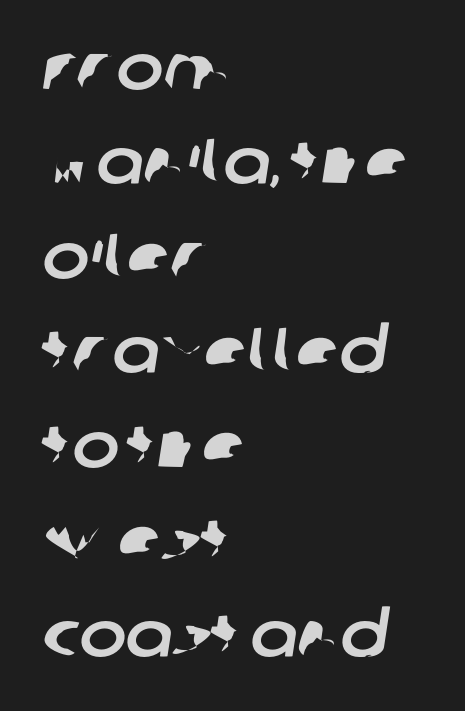
Q: Is the typeface a serif or a sans-serif typeface? A: Sans-serif.
Q: Is the text underlined? A: No.
Q: How is the paragraph aligned? A: Left-aligned.
Q: Is the spacing between letters normal or unusually wide? A: Normal.
Q: Is the spacing between lines tight, normal or loose? A: Normal.
Q: Width (condensed, normal, or wide)? A: Normal.
Q: Stroke contrast? A: Low.
Q: x-height? A: Large.
Q: Monospaced? A: No.
